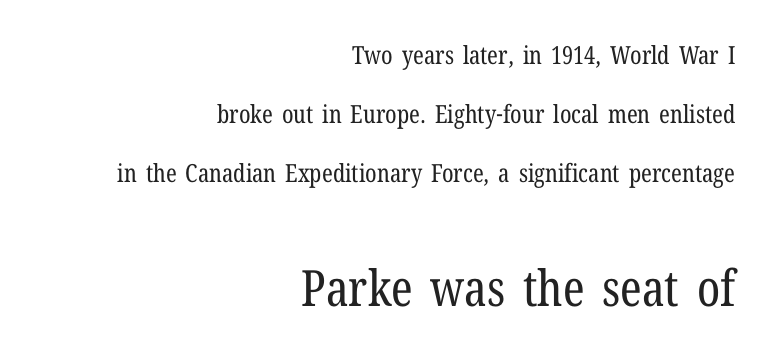
The designer gave the closing block more size than the opening block. Nothing unusual about the tracking: characters are spaced as the font intends. The glyphs are unaccompanied by any horizontal stroke below them. The characters are drawn with everyday or finer stroke widths.
